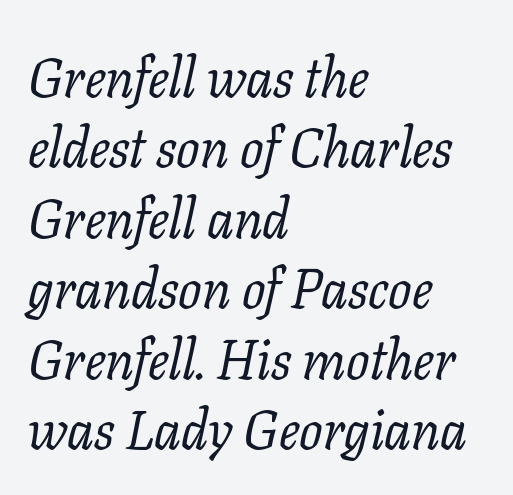
Q: Is the text bold? A: No.
Q: Is the text italic (slanted)? A: Yes, it leans right by about 11 degrees.
Q: Is the typeface a serif or a sans-serif typeface? A: Serif.
Q: Is the text underlined? A: No.
Q: How is the paragraph aligned? A: Left-aligned.
Q: Is the spacing between letters normal or unusually wide? A: Normal.
Q: Is the spacing between lines tight, normal or loose? A: Normal.
Q: Width (condensed, normal, or wide)? A: Normal.
Q: Stroke contrast? A: Low.
Q: x-height? A: Medium.
Q: Monospaced? A: No.
